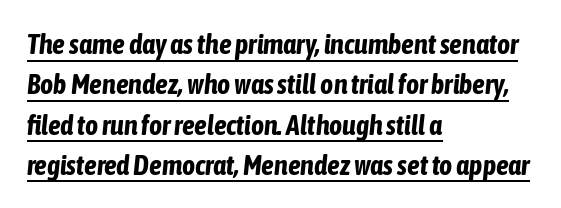
Q: Is the text bold? A: Yes.
Q: Is the text italic (slanted)? A: Yes, it leans right by about 6 degrees.
Q: Is the text underlined? A: Yes.
Q: How is the paragraph aligned? A: Left-aligned.
Q: Is the spacing between letters normal or unusually wide? A: Normal.
Q: Is the spacing between lines tight, normal or loose? A: Normal.
Q: Width (condensed, normal, or wide)? A: Condensed.
Q: Stroke contrast? A: Low.
Q: x-height? A: Medium.
Q: Monospaced? A: No.
